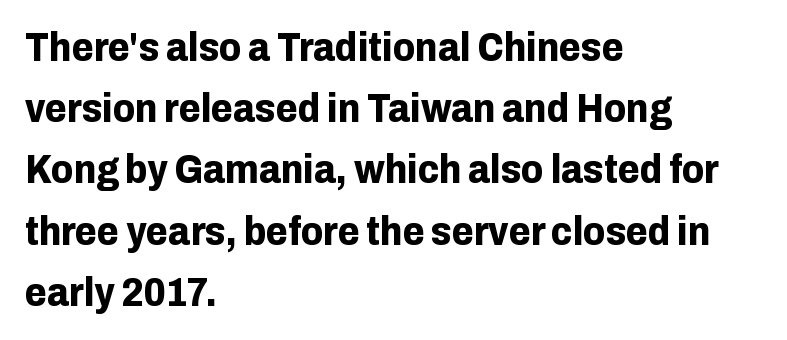
Character widths vary here, with narrow letters taking less room than wide ones. A normal amount of white space separates one row of letters from the next. Letter spacing: default. The glyphs in this specimen are sans serif. The space beneath each line is pristine and unruled. A student would call this left alignment; a typographer would say flush left, rag right.
